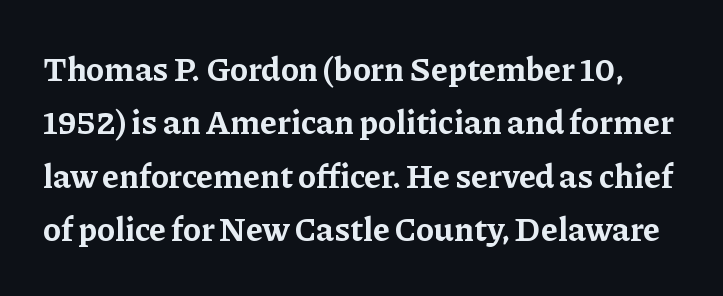
The image shows 34 px bold serif type, upright; set normal line spacing (1.57x), normal letter spacing, not underlined; low stroke contrast and a medium x-height.
